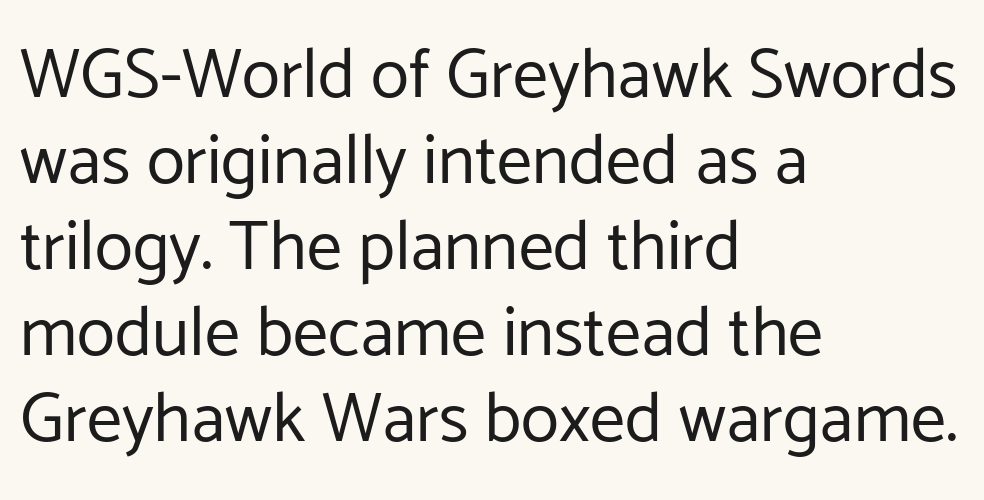
The image shows 70 px regular-weight sans-serif type, upright; set left-aligned, line spacing 1.23x, normal letter spacing, not underlined; low stroke contrast and a medium x-height.
